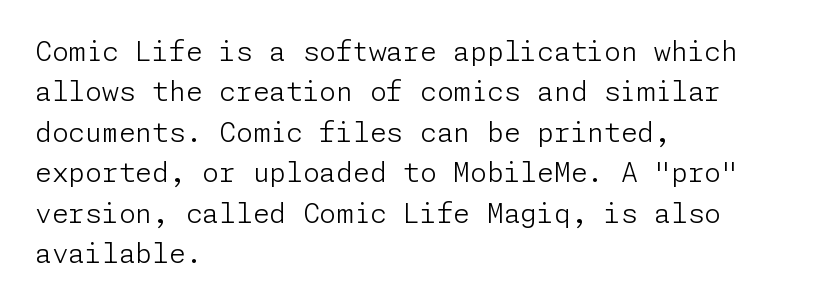
The image shows 27 px text type, upright; set left-aligned, normal line spacing (1.5x), normal letter spacing, not underlined.
